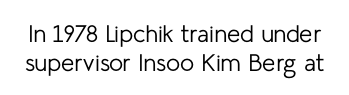
Q: Is the text bold? A: No.
Q: Is the text italic (slanted)? A: No, it is upright.
Q: Is the text underlined? A: No.
Q: Is the spacing between letters normal or unusually wide? A: Normal.
